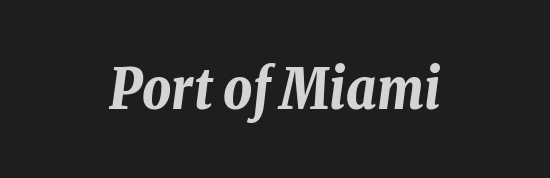
Q: Is the text bold? A: Yes.
Q: Is the text italic (slanted)? A: Yes, it leans right by about 8 degrees.
Q: Is the text underlined? A: No.
Q: How is the paragraph aligned? A: Centered.
Q: Is the spacing between letters normal or unusually wide? A: Normal.
Q: Width (condensed, normal, or wide)? A: Condensed.
Q: Stroke contrast? A: Low.
Q: x-height? A: Medium.
Q: Monospaced? A: No.
